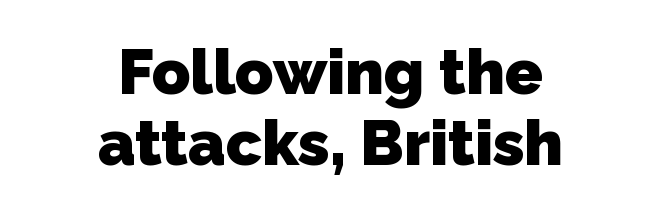
{"serif": "no", "bold": "yes", "weight": "heavy", "width": "normal", "stroke_contrast": "low", "x_height": "medium", "monospaced": "no", "underline": "no", "align": "center", "line_spacing": "tight", "line_spacing_ratio": 1.12, "letter_spacing": "normal", "letter_spacing_em": 0.0, "glyph_px": 63}
